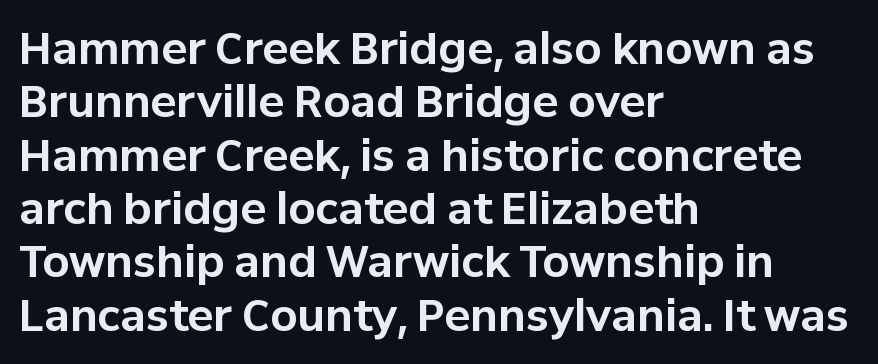
Q: Is the text bold? A: Yes.
Q: Is the text italic (slanted)? A: No, it is upright.
Q: Is the typeface a serif or a sans-serif typeface? A: Sans-serif.
Q: Is the text underlined? A: No.
Q: How is the paragraph aligned? A: Left-aligned.
Q: Is the spacing between letters normal or unusually wide? A: Normal.
Q: Width (condensed, normal, or wide)? A: Normal.
Q: Stroke contrast? A: Low.
Q: x-height? A: Medium.
Q: Monospaced? A: No.
